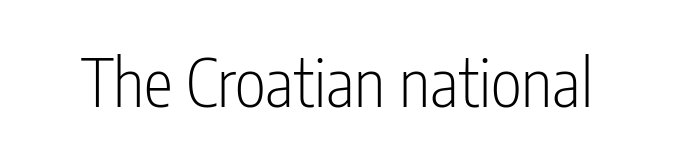
Letter spacing: default. Are there feet on the stems? There aren't — it's a sans. Unmarked baselines from the first word to the last. Do the letters lean? They stand straight.
